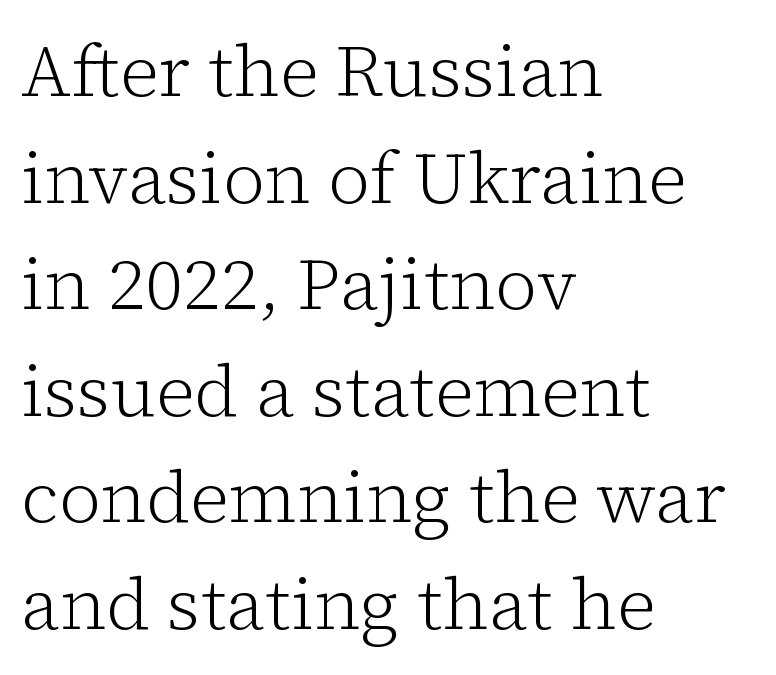
Look at the tracking — it's just the regular setting, nothing added. The characters display serif detailing at their extremities. How would I describe the line gaps? Plain and ordinary. Stem width sits at or under what a default text font uses. Only glyphs here, with clear space below each row. In CSS terms this would be text-align: left.
